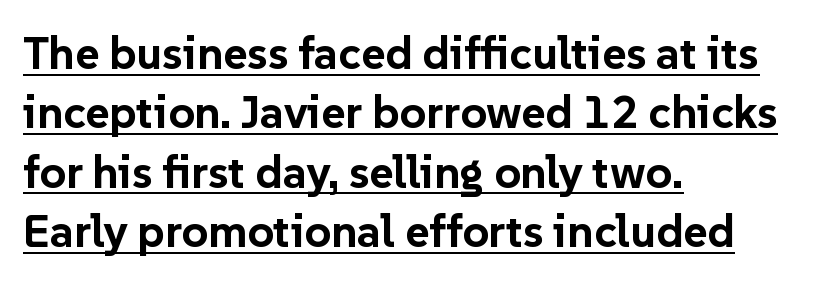
The image shows 46 px bold sans-serif type, upright; set left-aligned, normal line spacing (1.29x), normal letter spacing, underlined; low stroke contrast and a medium x-height.
